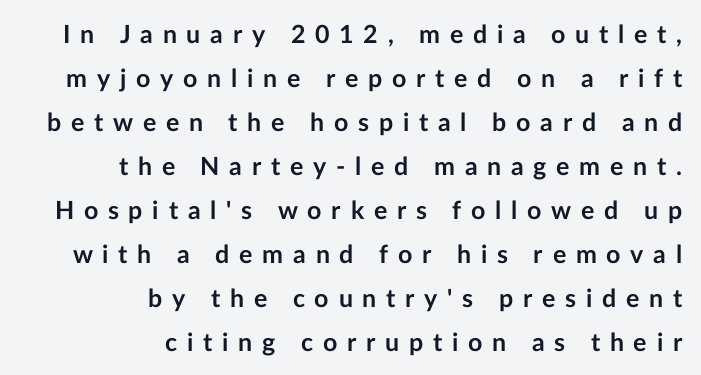
The image shows 25 px bold type, upright; set right-aligned, line spacing 1.76x, unusually wide letter spacing (+0.39 em), not underlined.
